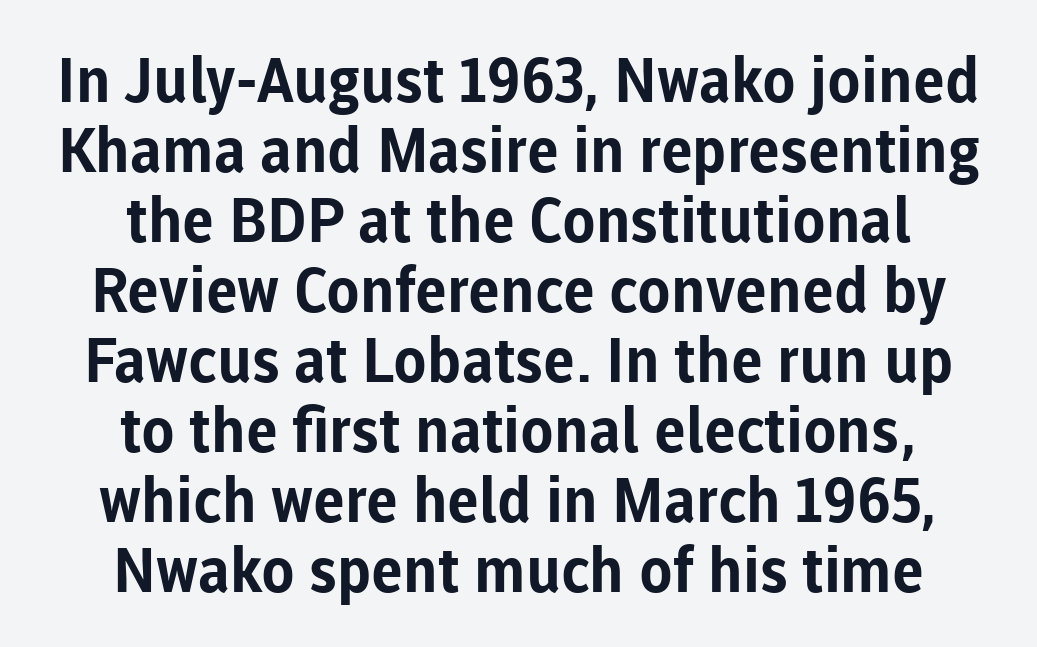
These lines keep a tight, regular rhythm from letter to letter. The letters stand straight up with perfectly vertical stems. Thick stems and heavy bowls — unmistakably bold. Descenders are the only things crossing below the line.
